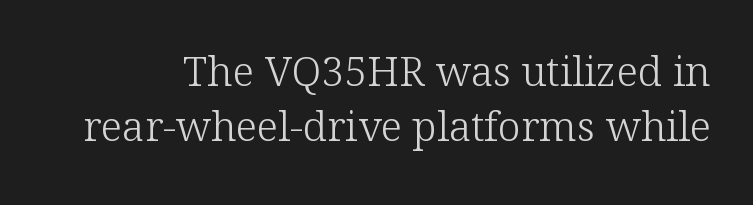
{"serif": "yes", "italic": "no", "bold": "no", "weight": "light", "width": "normal", "stroke_contrast": "low", "x_height": "medium", "monospaced": "no", "underline": "no", "line_spacing": "normal", "line_spacing_ratio": 1.34, "letter_spacing": "normal", "letter_spacing_em": 0.0, "glyph_px": 41}
